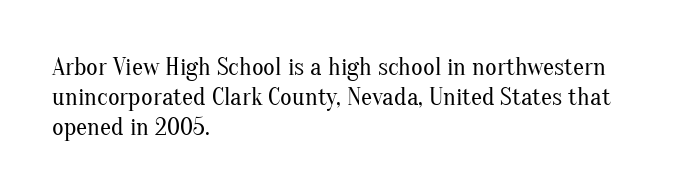
Q: Is the text bold? A: No.
Q: Is the text italic (slanted)? A: No, it is upright.
Q: Is the text underlined? A: No.
Q: How is the paragraph aligned? A: Left-aligned.
Q: Is the spacing between letters normal or unusually wide? A: Normal.
